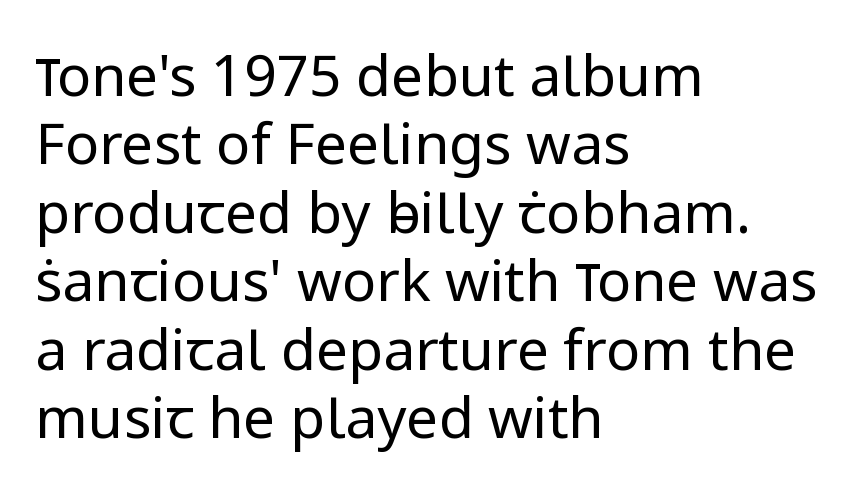
Q: Is the text bold? A: No.
Q: Is the text italic (slanted)? A: No, it is upright.
Q: Is the typeface a serif or a sans-serif typeface? A: Sans-serif.
Q: Is the text underlined? A: No.
Q: How is the paragraph aligned? A: Left-aligned.
Q: Is the spacing between letters normal or unusually wide? A: Normal.
Q: Width (condensed, normal, or wide)? A: Normal.
Q: Stroke contrast? A: Low.
Q: x-height? A: Medium.
Q: Monospaced? A: No.
